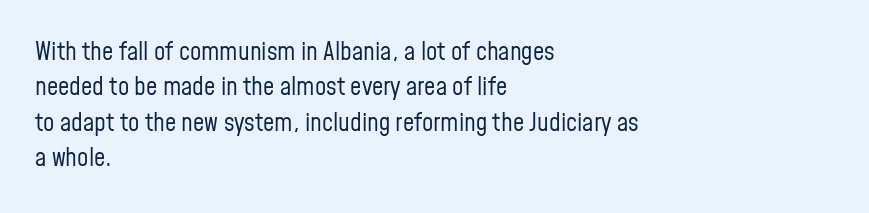
Q: Is the text bold? A: No.
Q: Is the text italic (slanted)? A: No, it is upright.
Q: Is the text underlined? A: No.
Q: How is the paragraph aligned? A: Left-aligned.
Q: Is the spacing between letters normal or unusually wide? A: Normal.
Q: Is the spacing between lines tight, normal or loose? A: Normal.
